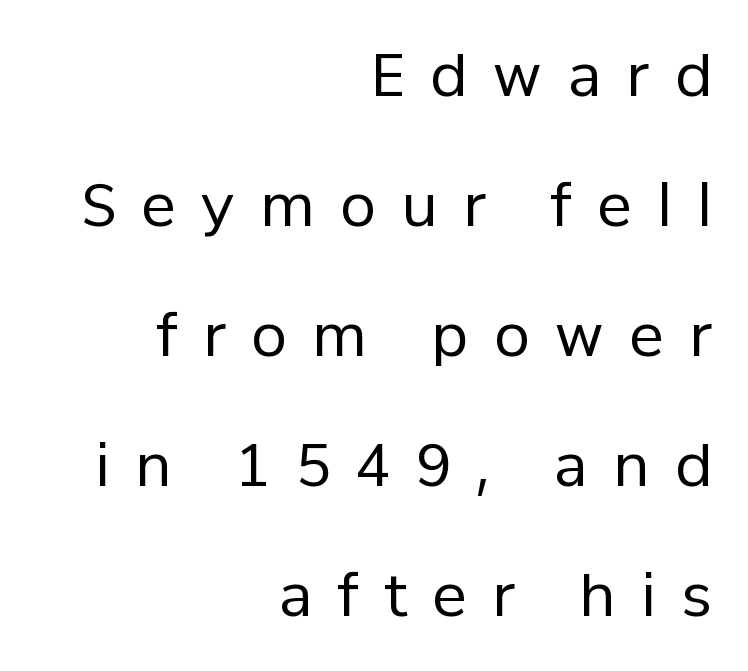
The image shows 58 px regular-weight sans-serif type, upright; set right-aligned, loose line spacing (2.24x), unusually wide letter spacing (+0.44 em), not underlined; low stroke contrast and a medium x-height.
